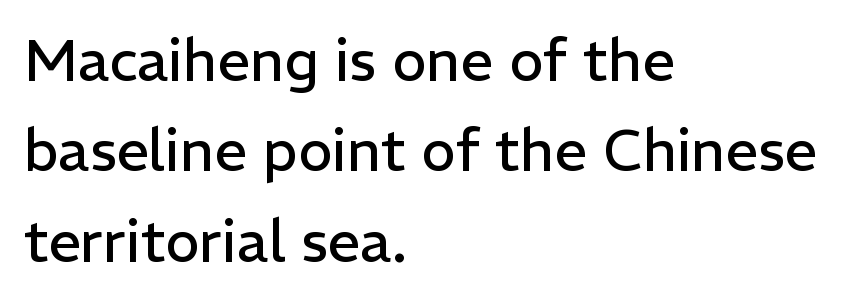
The image shows 58 px regular-weight sans-serif type, upright; set left-aligned, normal line spacing (1.56x), normal letter spacing, not underlined; low stroke contrast and a medium x-height.
